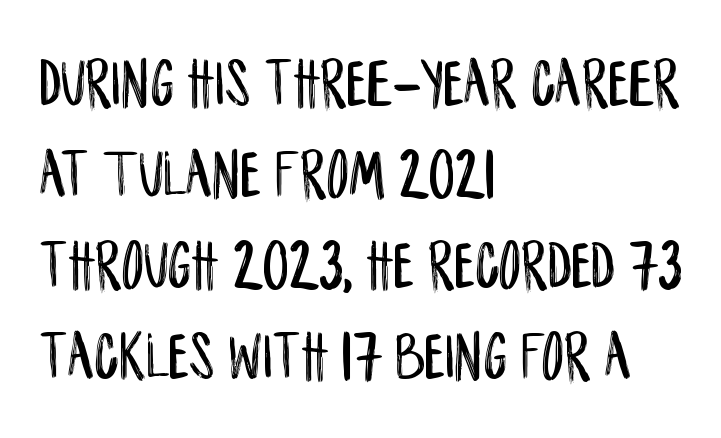
The image shows 70 px condensed sans-serif type, upright; set left-aligned, normal line spacing (1.3x), normal letter spacing, not underlined; low stroke contrast and a large x-height.
